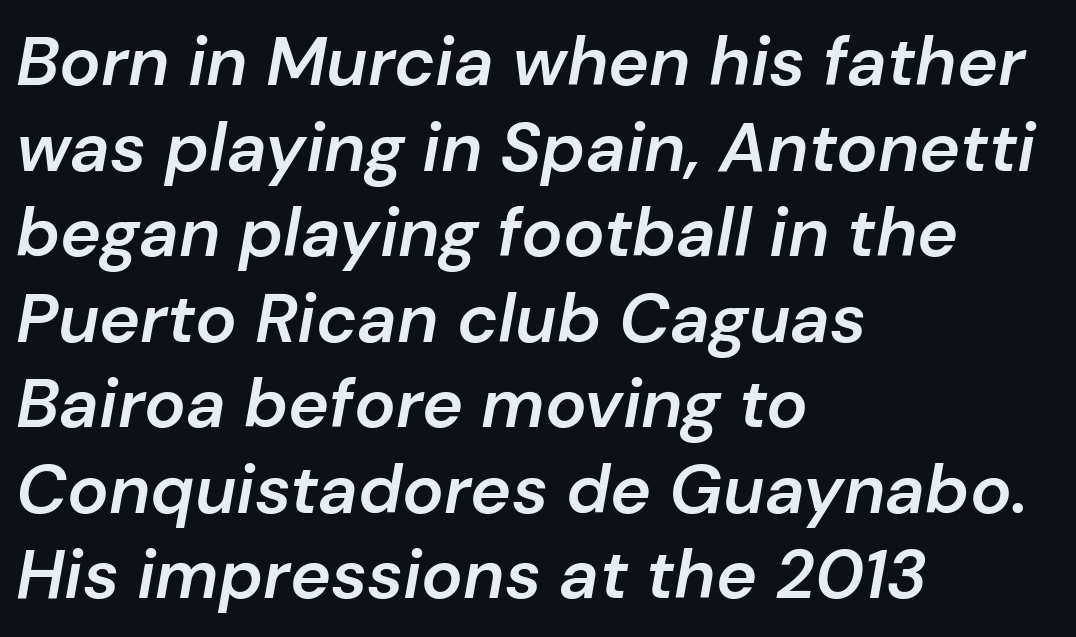
Every letter is mildly thick-stroked: semibold rather than bold. A classic flush-left, rag-right setting is used for this passage. Anything drawn beneath the words? Only blank space. The rendering keeps characters at their native spacing. Does the lettering tilt? It does — this is italic.
